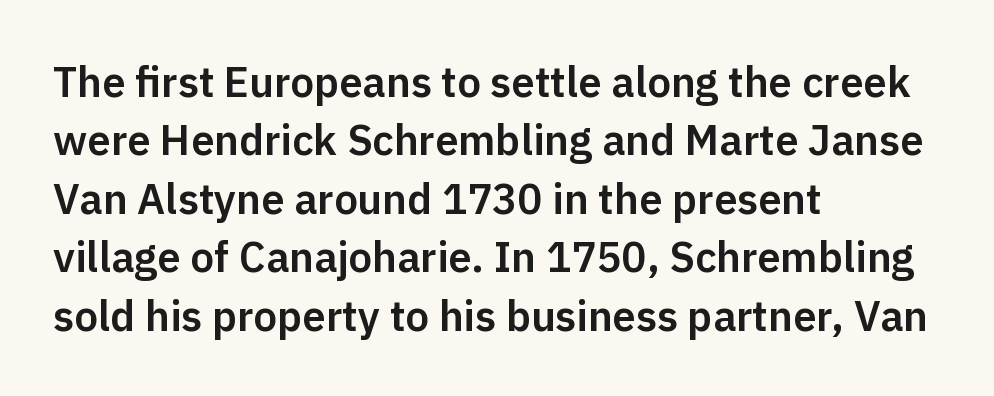
The image shows 42 px sans-serif type, upright; set left-aligned, normal line spacing (1.39x), normal letter spacing, not underlined; low stroke contrast and a medium x-height.
